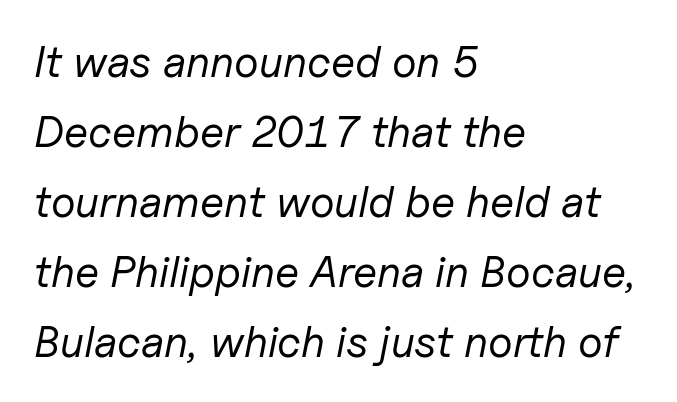
{"italic": "yes", "lean": "right", "slant_degrees": 11, "bold": "no", "weight": "regular", "width": "normal", "stroke_contrast": "low", "x_height": "medium", "monospaced": "no", "underline": "no", "align": "left", "line_spacing": "normal", "line_spacing_ratio": 1.59, "letter_spacing": "normal", "letter_spacing_em": 0.0, "glyph_px": 44}
